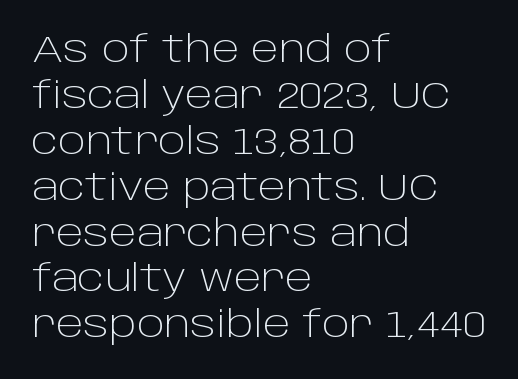
Characters follow at the spacing the type designer built in. The characters are drawn with everyday or finer stroke widths. The compositor pushed each line to the left boundary. You could not count columns in this text — the font is proportionally spaced.
